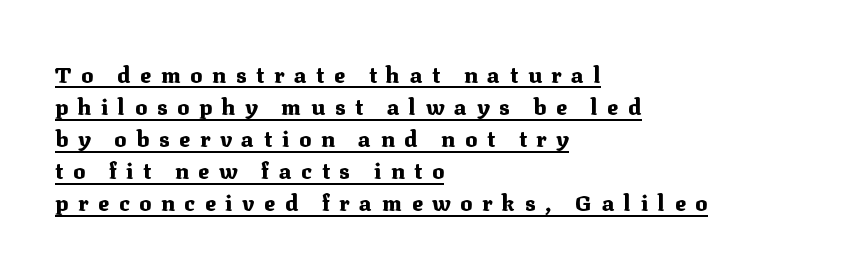
{"italic": "no", "bold": "yes", "underline": "yes", "align": "left", "line_spacing": "normal", "line_spacing_ratio": 1.46, "letter_spacing": "wide", "letter_spacing_em": 0.45, "glyph_px": 22}
